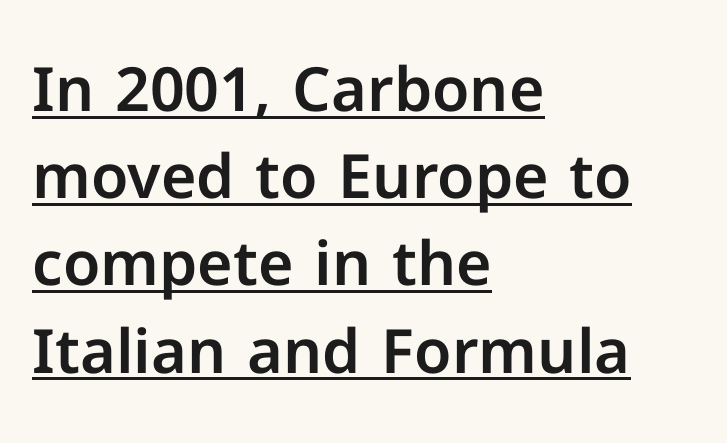
The image shows 61 px sans-serif type, upright; set left-aligned, normal line spacing (1.43x), normal letter spacing, underlined; low stroke contrast and a medium x-height.
